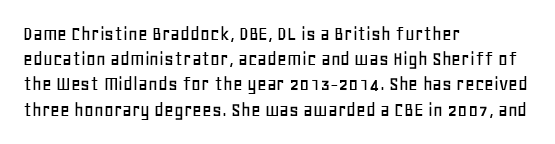
Q: Is the text italic (slanted)? A: No, it is upright.
Q: Is the text underlined? A: No.
Q: How is the paragraph aligned? A: Left-aligned.
Q: Is the spacing between letters normal or unusually wide? A: Normal.
